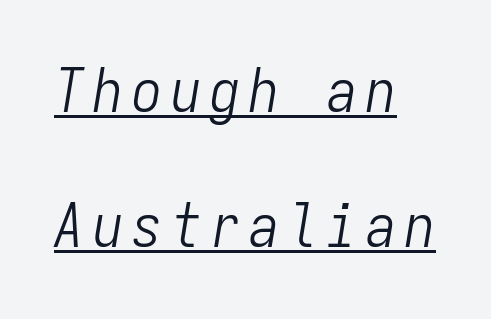
Q: Is the text bold? A: No.
Q: Is the text italic (slanted)? A: Yes, it leans right by about 9 degrees.
Q: Is the text underlined? A: Yes.
Q: How is the paragraph aligned? A: Left-aligned.
Q: Is the spacing between lines tight, normal or loose? A: Loose.
Q: Width (condensed, normal, or wide)? A: Condensed.
Q: Stroke contrast? A: Low.
Q: x-height? A: Medium.
Q: Monospaced? A: Yes.
